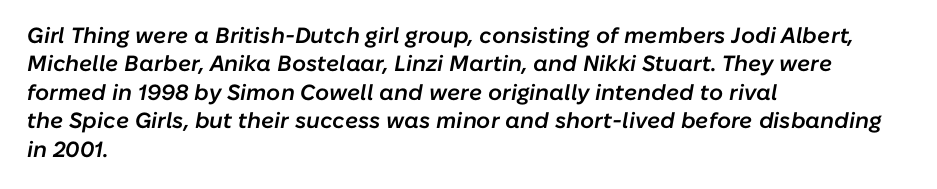
What weight is shown? A semibold, between regular and bold. No word sits above an underline. Students, observe: this is what conventionally led text looks like. The lettering tilts uniformly, giving the passage an italic look. You could call the tracking neutral — neither tight nor loose.
